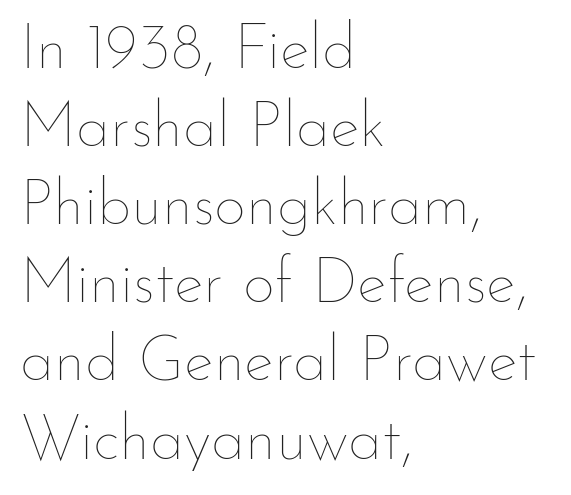
{"italic": "no", "bold": "no", "weight": "thin", "width": "normal", "stroke_contrast": "low", "x_height": "small", "monospaced": "no", "underline": "no", "align": "left", "line_spacing_ratio": 1.24, "letter_spacing": "normal", "letter_spacing_em": 0.0, "glyph_px": 63}
